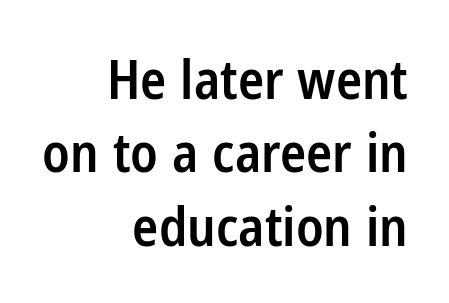
{"serif": "no", "italic": "no", "bold": "semi", "weight": "semibold", "width": "condensed", "stroke_contrast": "low", "x_height": "medium", "monospaced": "no", "underline": "no", "align": "right", "line_spacing": "normal", "line_spacing_ratio": 1.36, "letter_spacing": "normal", "letter_spacing_em": 0.0, "glyph_px": 54}
